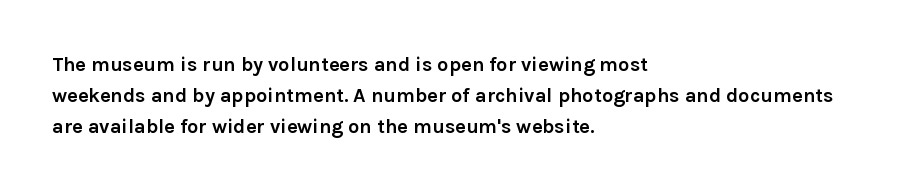
{"italic": "no", "bold": "yes", "underline": "no", "align": "left", "line_spacing": "normal", "line_spacing_ratio": 1.54, "letter_spacing": "normal", "letter_spacing_em": 0.0, "glyph_px": 20}
